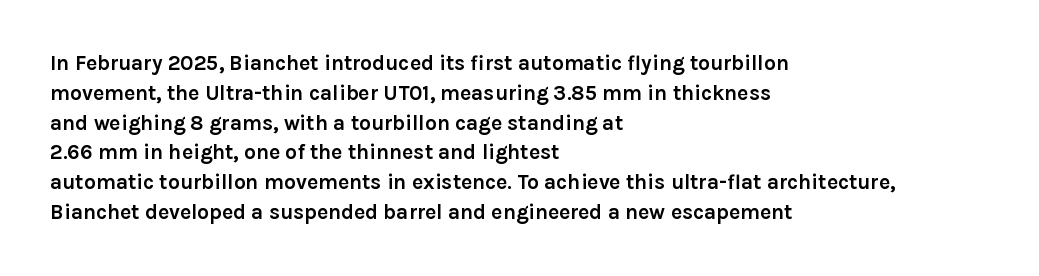
Q: Is the text bold? A: Yes.
Q: Is the text italic (slanted)? A: No, it is upright.
Q: Is the text underlined? A: No.
Q: How is the paragraph aligned? A: Left-aligned.
Q: Is the spacing between letters normal or unusually wide? A: Normal.
Q: Is the spacing between lines tight, normal or loose? A: Normal.
